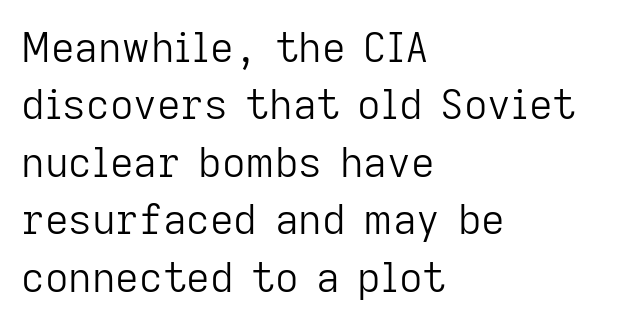
The letterforms sit at book weight or below. Inter-character spacing is left at the font's built-in metrics. This is the regular roman posture of the typeface. This is sans-serif lettering, the kind often seen on screens and signage. Descenders are the only things crossing below the line.
